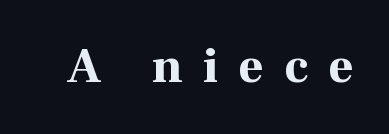
Q: Is the text bold? A: Yes.
Q: Is the text italic (slanted)? A: No, it is upright.
Q: Is the typeface a serif or a sans-serif typeface? A: Serif.
Q: Is the text underlined? A: No.
Q: Is the spacing between letters normal or unusually wide? A: Unusually wide.
Q: Width (condensed, normal, or wide)? A: Normal.
Q: Stroke contrast? A: High.
Q: x-height? A: Medium.
Q: Monospaced? A: No.
